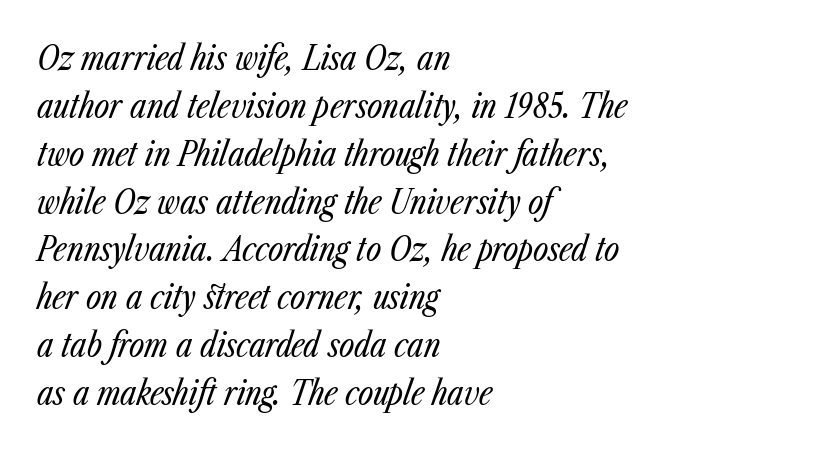
The image shows 33 px regular-weight, condensed type, italic (leaning right); set left-aligned, normal line spacing (1.45x), normal letter spacing, not underlined; low stroke contrast and a medium x-height.
